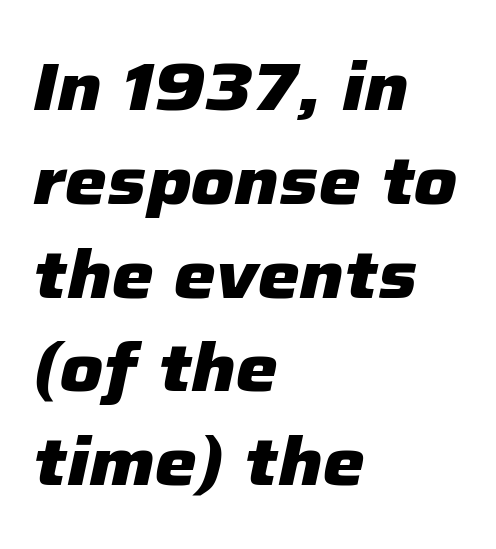
{"italic": "yes", "lean": "right", "slant_degrees": 12, "bold": "yes", "weight": "heavy", "width": "normal", "stroke_contrast": "low", "x_height": "medium", "monospaced": "no", "underline": "no", "align": "left", "line_spacing": "normal", "line_spacing_ratio": 1.4, "letter_spacing": "normal", "letter_spacing_em": 0.0, "glyph_px": 67}
